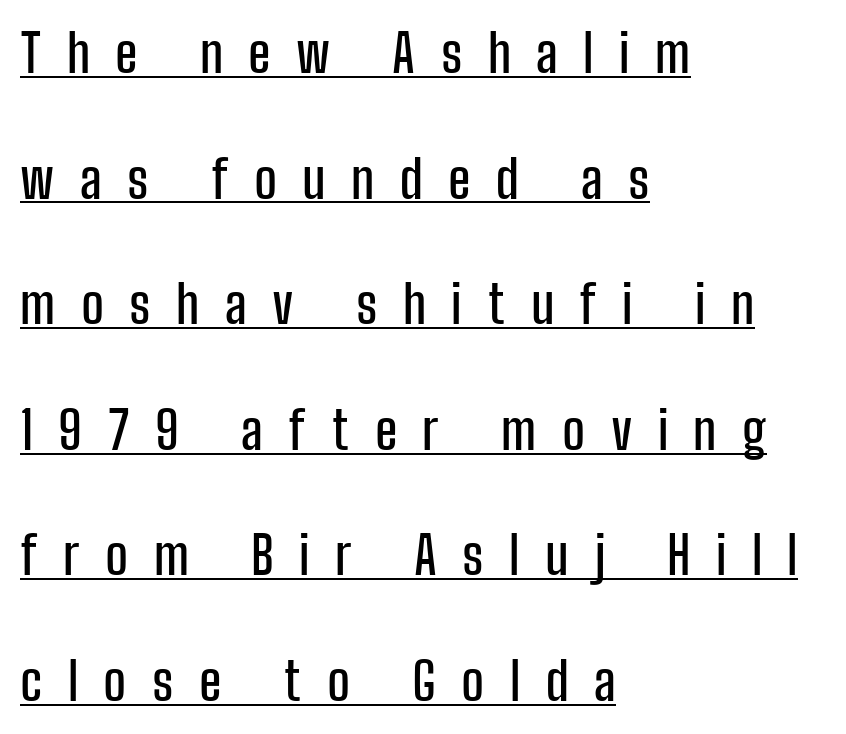
Each letter keeps its own natural width here, so spacing adapts to shape. The font family rendered here belongs to the sans-serif group. The letters stand straight up with perfectly vertical stems. Caption: lettering with a line underneath.
